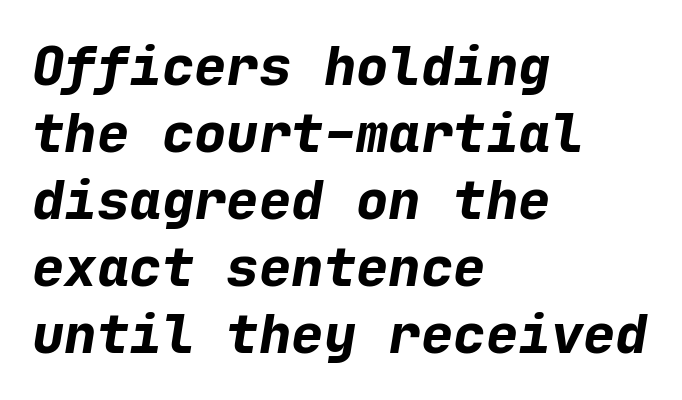
The image shows 54 px bold type, italic (leaning right), monospaced; set left-aligned, line spacing 1.24x, normal letter spacing, not underlined; low stroke contrast and a medium x-height.
